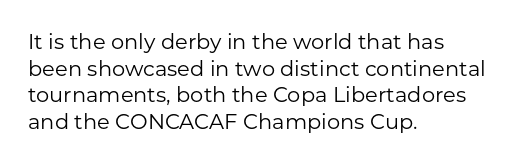
The image shows 21 px text type, upright; set left-aligned, normal line spacing (1.27x), normal letter spacing, not underlined.
